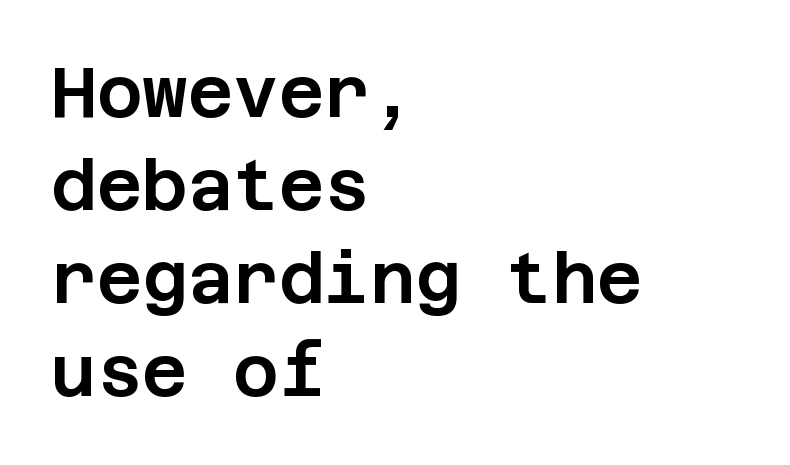
{"serif": "no", "italic": "no", "width": "normal", "stroke_contrast": "low", "x_height": "large", "underline": "no", "align": "left", "line_spacing": "normal", "line_spacing_ratio": 1.33, "letter_spacing": "normal", "letter_spacing_em": 0.0, "glyph_px": 70}
